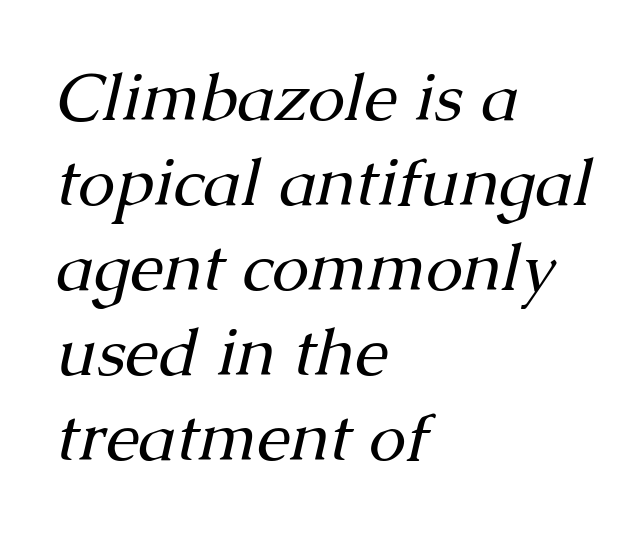
This sample has the flowing, uneven cadence of proportional lettering. Standard letterfit; no display-style spreading of the glyphs. The letters carry serifs — small finishing strokes at the ends of their stems. The specimen reads as italic at a glance.
